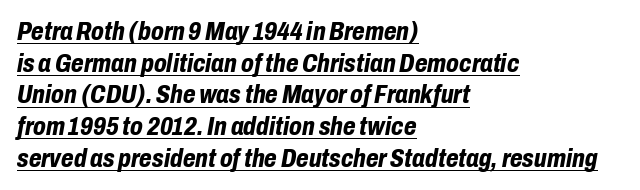
{"italic": "yes", "lean": "right", "slant_degrees": 10, "bold": "yes", "underline": "yes", "align": "left", "line_spacing_ratio": 1.22, "letter_spacing": "normal", "letter_spacing_em": 0.0, "glyph_px": 26}
